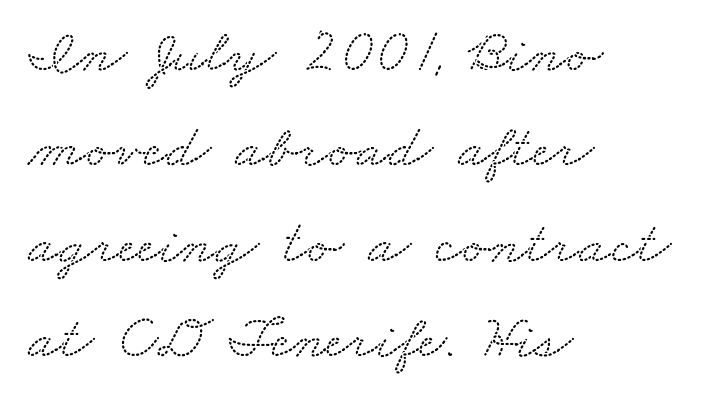
{"serif": "yes", "width": "wide", "stroke_contrast": "low", "x_height": "small", "monospaced": "no", "underline": "no", "align": "left", "line_spacing": "normal", "line_spacing_ratio": 1.54, "letter_spacing": "normal", "letter_spacing_em": 0.0, "glyph_px": 62}
